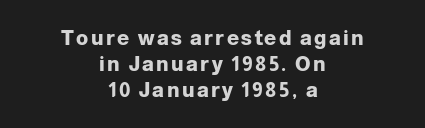
Q: Is the text bold? A: Yes.
Q: Is the text italic (slanted)? A: No, it is upright.
Q: Is the text underlined? A: No.
Q: How is the paragraph aligned? A: Centered.
Q: Is the spacing between lines tight, normal or loose? A: Normal.
